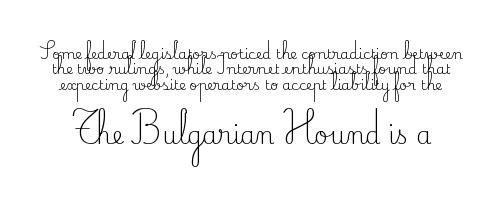
The image shows 24 px text type, upright; set tight line spacing (1.09x), normal letter spacing, not underlined; the second (bottom) block is 1.71x larger.
